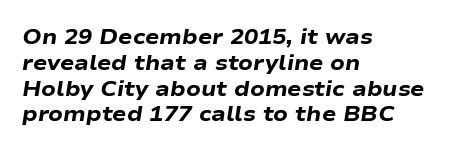
{"italic": "yes", "lean": "right", "slant_degrees": 9, "bold": "yes", "underline": "no", "align": "left", "line_spacing_ratio": 1.23, "letter_spacing": "normal", "letter_spacing_em": 0.0, "glyph_px": 21}
